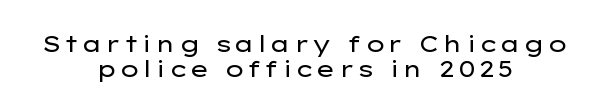
{"italic": "no", "bold": "no", "underline": "no", "align": "center", "line_spacing": "tight", "line_spacing_ratio": 1.07, "glyph_px": 23}
